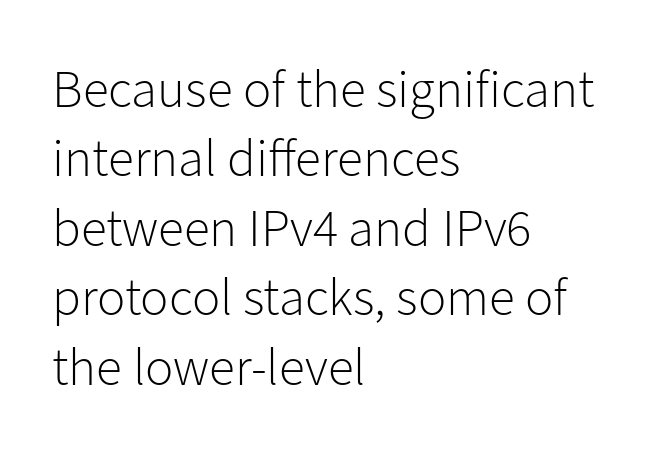
Q: Is the text bold? A: No.
Q: Is the text italic (slanted)? A: No, it is upright.
Q: Is the typeface a serif or a sans-serif typeface? A: Sans-serif.
Q: Is the text underlined? A: No.
Q: How is the paragraph aligned? A: Left-aligned.
Q: Is the spacing between letters normal or unusually wide? A: Normal.
Q: Is the spacing between lines tight, normal or loose? A: Normal.
Q: Width (condensed, normal, or wide)? A: Normal.
Q: Stroke contrast? A: Low.
Q: x-height? A: Medium.
Q: Monospaced? A: No.
